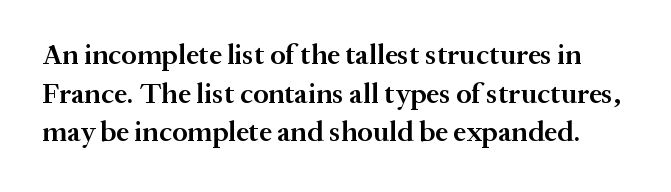
The image shows 29 px semibold serif type, upright; set normal line spacing (1.33x), normal letter spacing, not underlined; medium stroke contrast and a medium x-height.
